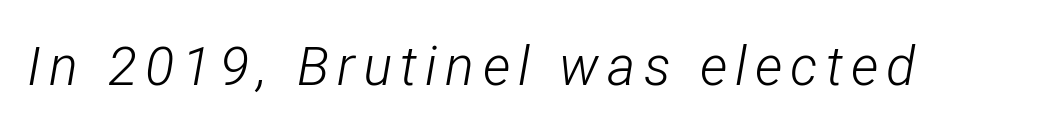
Designer's note — italics engaged. The space directly below the letters is spotless. A quiet, ordinary-to-light weight characterises the typeface. These lines are rendered in a variable-pitch font.
